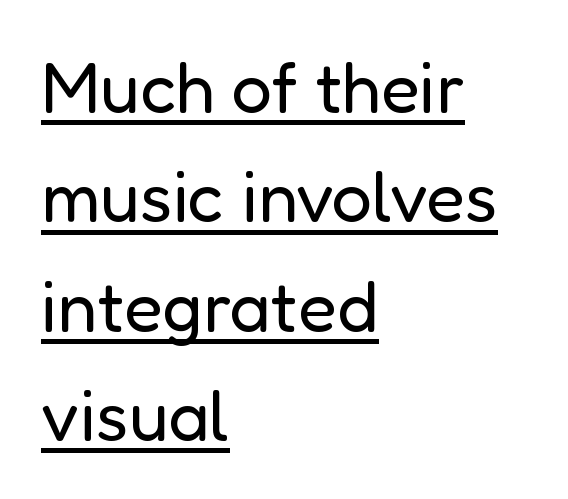
A continuous stroke trails under the words, as in a hyperlink. The typeface has the unassuming heft of standard copy or less. Look at the bottom of the vertical strokes: they stop flat, with no serifs. The rows are spaced the way most documents space them. This is roman type, the default non-slanted kind.
